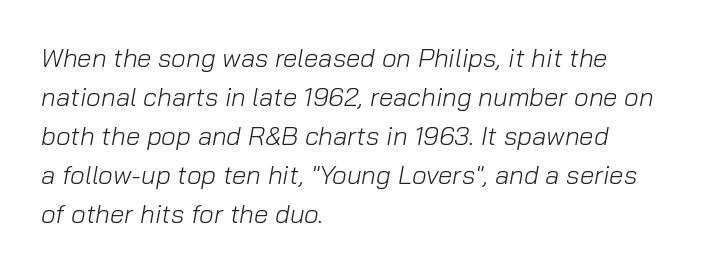
Check under the words: just untouched page. Looking at the ascenders, they clearly lean. You could call the tracking neutral — neither tight nor loose. Is the block centered? No — it sits flush against the left margin.
